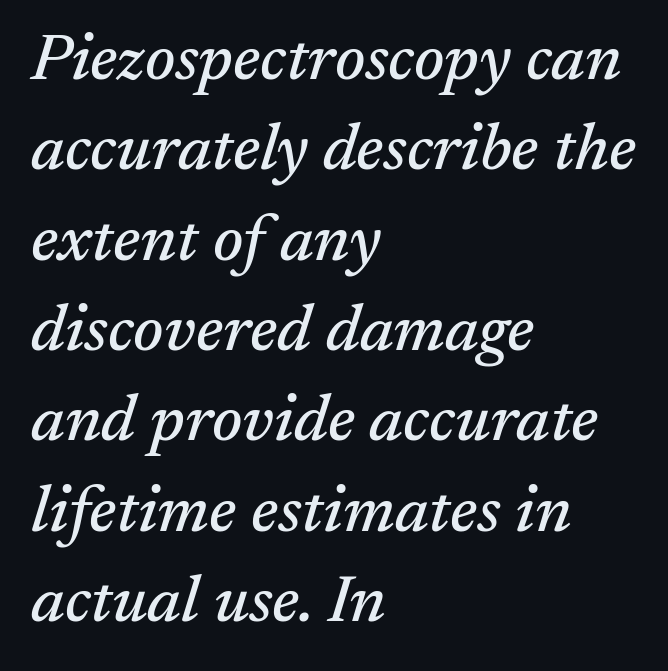
The image shows 65 px serif type, italic (leaning right); set left-aligned, normal line spacing (1.39x), normal letter spacing, not underlined; medium stroke contrast and a medium x-height.
